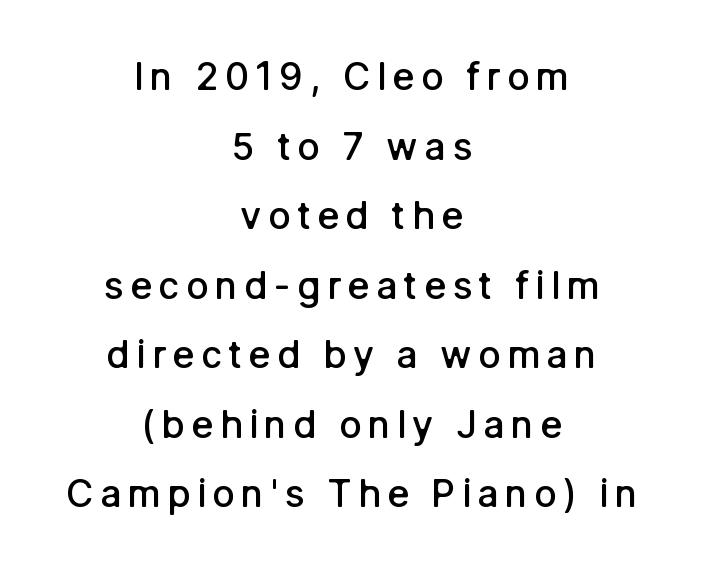
Q: Is the text bold? A: Semi-bold.
Q: Is the text italic (slanted)? A: No, it is upright.
Q: Is the typeface a serif or a sans-serif typeface? A: Sans-serif.
Q: Is the text underlined? A: No.
Q: How is the paragraph aligned? A: Centered.
Q: Width (condensed, normal, or wide)? A: Normal.
Q: Stroke contrast? A: Low.
Q: x-height? A: Medium.
Q: Monospaced? A: No.
